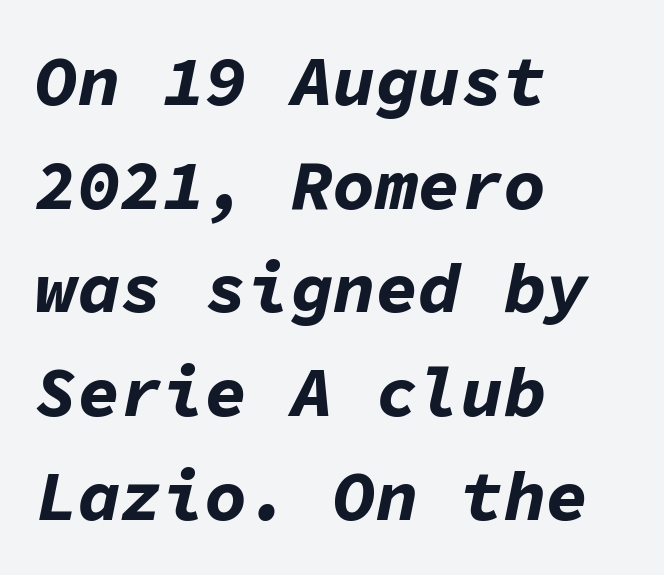
Q: Is the text bold? A: Yes.
Q: Is the text italic (slanted)? A: Yes, it leans right by about 11 degrees.
Q: Is the text underlined? A: No.
Q: How is the paragraph aligned? A: Left-aligned.
Q: Is the spacing between letters normal or unusually wide? A: Normal.
Q: Is the spacing between lines tight, normal or loose? A: Normal.
Q: Width (condensed, normal, or wide)? A: Normal.
Q: Stroke contrast? A: Low.
Q: x-height? A: Medium.
Q: Monospaced? A: Yes.
